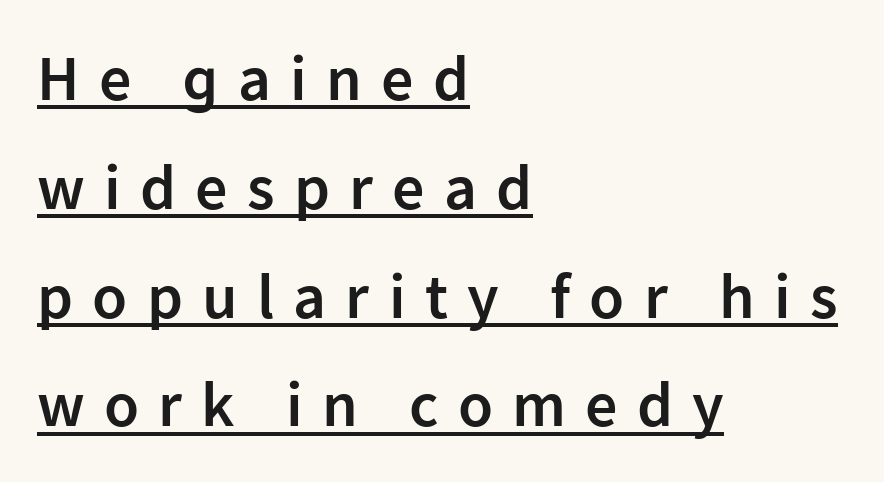
The image shows 64 px semibold sans-serif type, upright; set left-aligned, normal line spacing (1.7x), unusually wide letter spacing (+0.3 em), underlined; low stroke contrast and a medium x-height.
